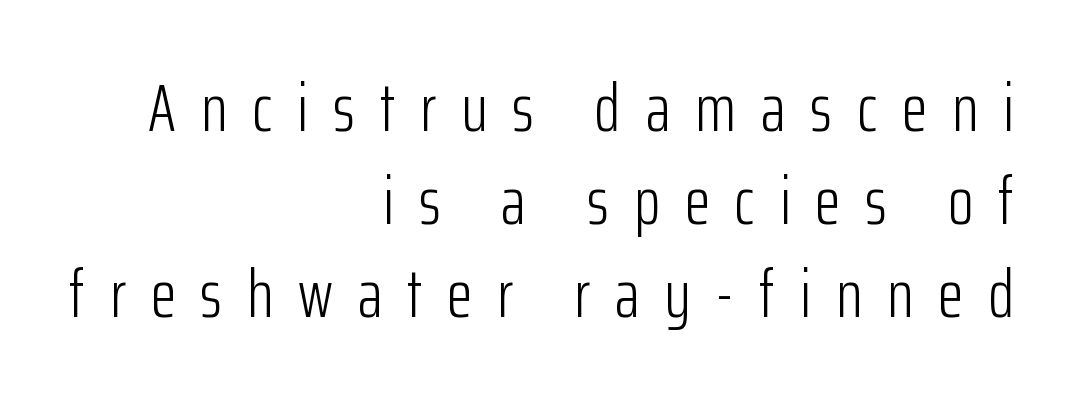
The image shows 67 px light, condensed sans-serif type, upright; set right-aligned, normal line spacing (1.39x), unusually wide letter spacing (+0.37 em), not underlined; low stroke contrast and a medium x-height.
